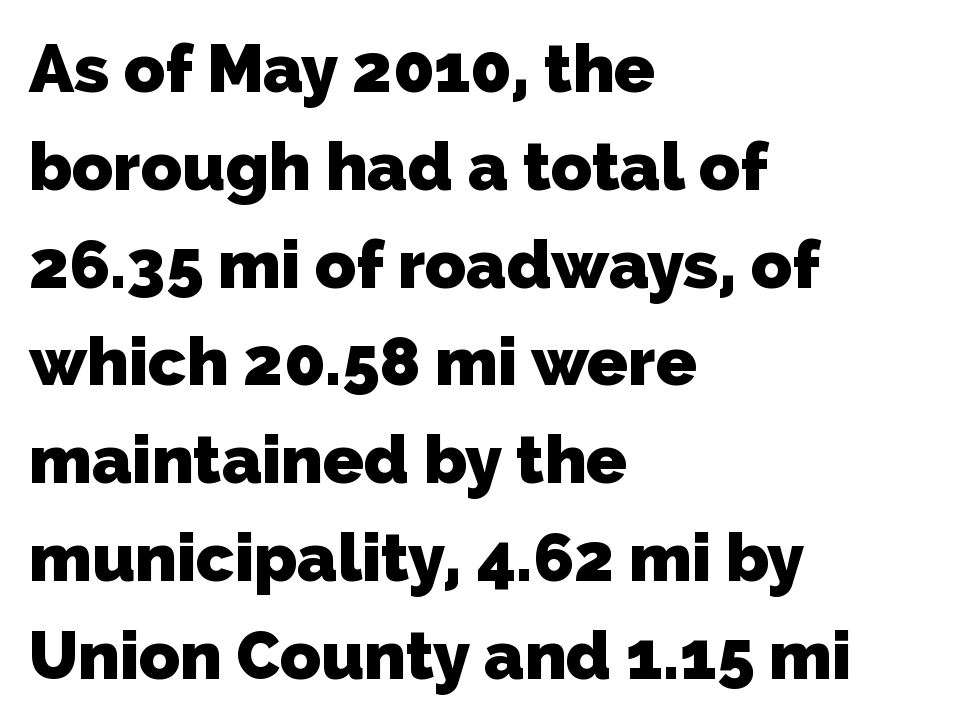
Stroke thickness is high; the sample reads as a true bold. Nothing unusual about the tracking: characters are spaced as the font intends. Classification — sans serif. Each new line begins a customary step beneath the previous one. Compared with a centered layout, this one pins lines to the left instead. Is this a fixed-width face? No — the glyphs have proportional, varying widths.
